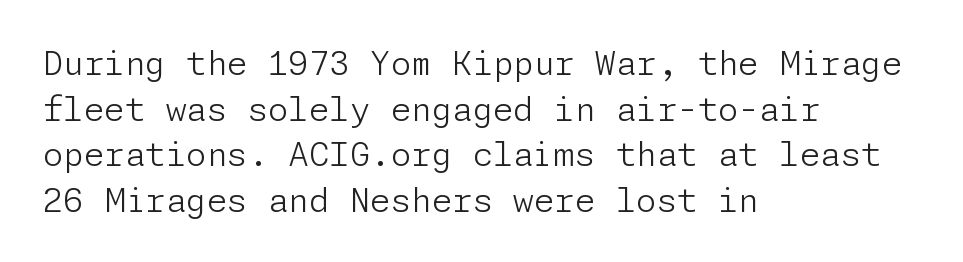
Regarding leading, the lines here are spaced in the standard way. The rendering shows plain stroke endings on the letterforms — a sans-serif design. The font is comparable to plain body text, perhaps lighter. The zone under the glyphs is completely vacant. Which margin do the lines hug? The left one — the right edge is uneven.
